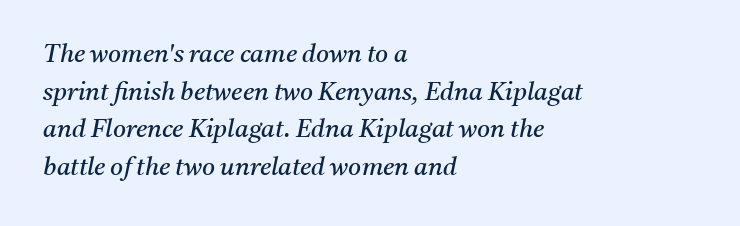
{"italic": "yes", "lean": "right", "slant_degrees": 11, "bold": "no", "underline": "no", "align": "left", "line_spacing": "normal", "line_spacing_ratio": 1.51, "letter_spacing": "normal", "letter_spacing_em": 0.0, "glyph_px": 25}
